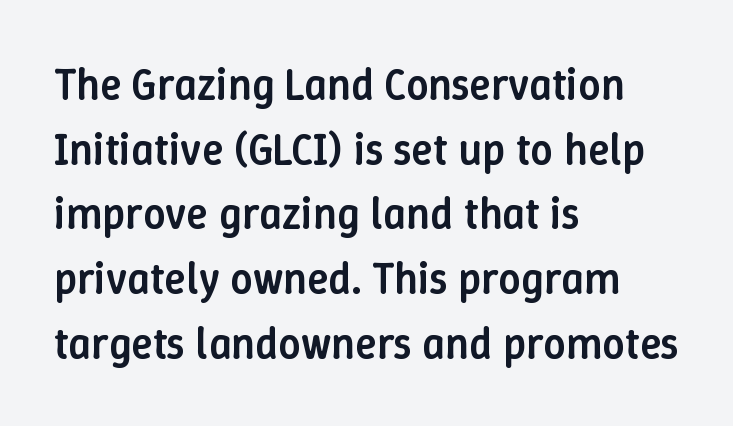
The lines sit at an ordinary, default distance from one another. Decoration check: the copy has no underline. Visually the block forms a straight wall on the left and a jagged coastline on the right. These lines are rendered in a variable-pitch font. Is the letter spacing exaggerated? No — it looks like the ordinary default.
